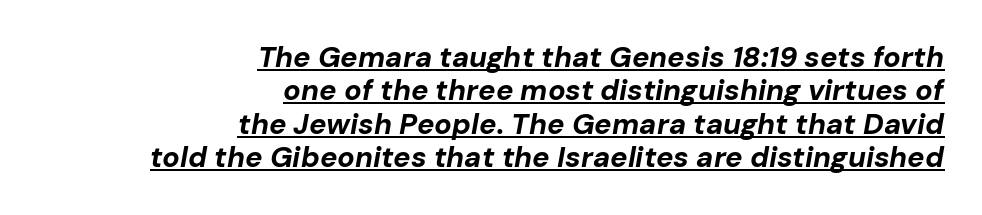
{"italic": "yes", "lean": "right", "slant_degrees": 10, "bold": "yes", "weight": "bold", "width": "normal", "stroke_contrast": "low", "x_height": "medium", "monospaced": "no", "underline": "yes", "align": "right", "line_spacing": "tight", "line_spacing_ratio": 1.15, "letter_spacing": "normal", "letter_spacing_em": 0.0, "glyph_px": 29}
